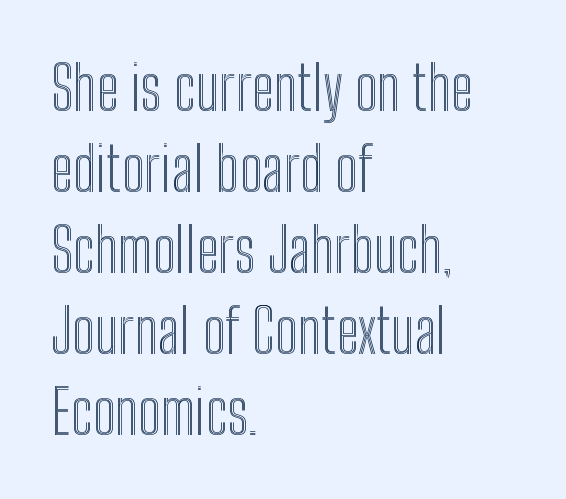
The image shows 60 px condensed type, upright; set left-aligned, normal line spacing (1.35x), normal letter spacing, not underlined; a medium x-height.
